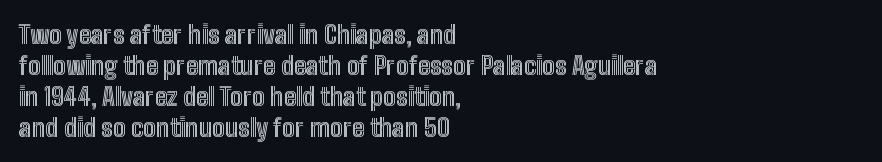
The image shows 25 px text type, upright; set left-aligned, line spacing 1.24x, normal letter spacing, not underlined.
